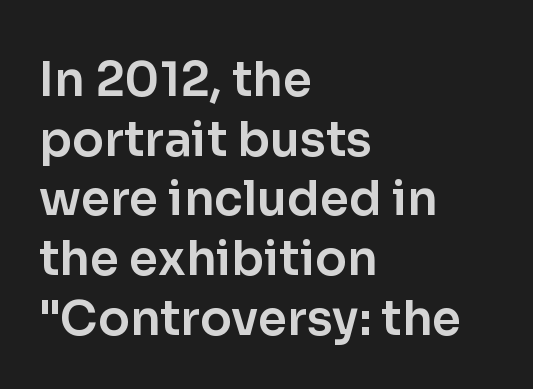
Q: Is the text italic (slanted)? A: No, it is upright.
Q: Is the typeface a serif or a sans-serif typeface? A: Sans-serif.
Q: Is the text underlined? A: No.
Q: How is the paragraph aligned? A: Left-aligned.
Q: Is the spacing between letters normal or unusually wide? A: Normal.
Q: Is the spacing between lines tight, normal or loose? A: Normal.
Q: Width (condensed, normal, or wide)? A: Normal.
Q: Stroke contrast? A: Low.
Q: x-height? A: Medium.
Q: Monospaced? A: No.
